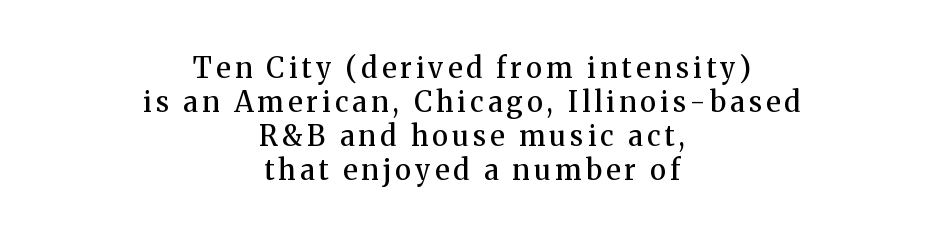
Q: Is the text bold? A: Semi-bold.
Q: Is the text italic (slanted)? A: No, it is upright.
Q: Is the typeface a serif or a sans-serif typeface? A: Serif.
Q: Is the text underlined? A: No.
Q: How is the paragraph aligned? A: Centered.
Q: Width (condensed, normal, or wide)? A: Normal.
Q: Stroke contrast? A: Medium.
Q: x-height? A: Medium.
Q: Monospaced? A: No.
